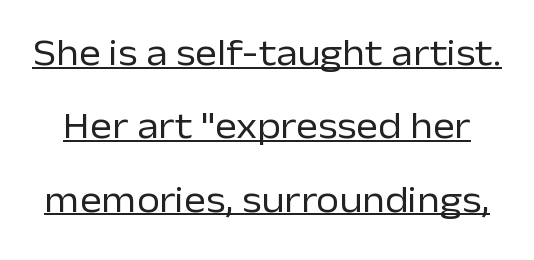
The image shows 37 px regular-weight sans-serif type, upright; set loose line spacing (1.98x), normal letter spacing, underlined; low stroke contrast and a medium x-height.
